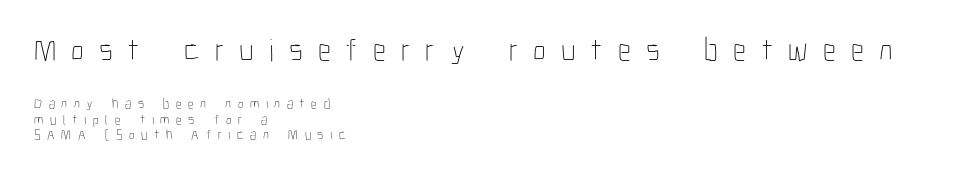
The image shows 32 px thin, condensed type, upright; set left-aligned, tight line spacing (1.13x), unusually wide letter spacing (+0.47 em), not underlined; the first (top) block is 2.29x larger; low stroke contrast and a medium x-height.
